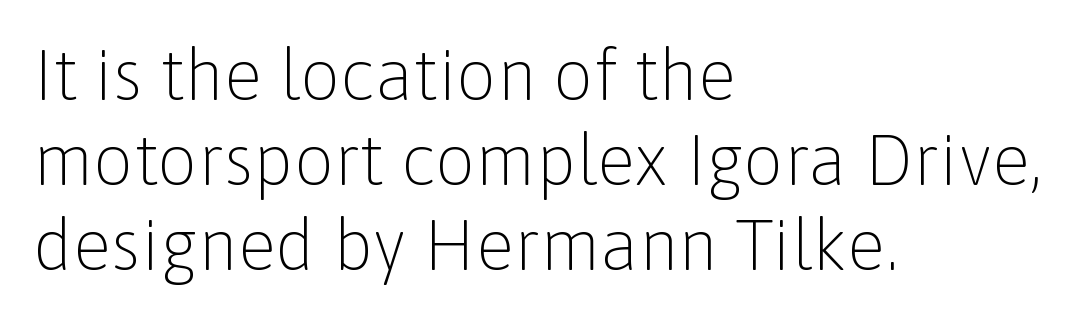
{"serif": "no", "italic": "no", "bold": "no", "weight": "light", "width": "normal", "stroke_contrast": "low", "x_height": "medium", "monospaced": "no", "underline": "no", "align": "left", "line_spacing_ratio": 1.2, "letter_spacing": "normal", "letter_spacing_em": 0.0, "glyph_px": 71}
